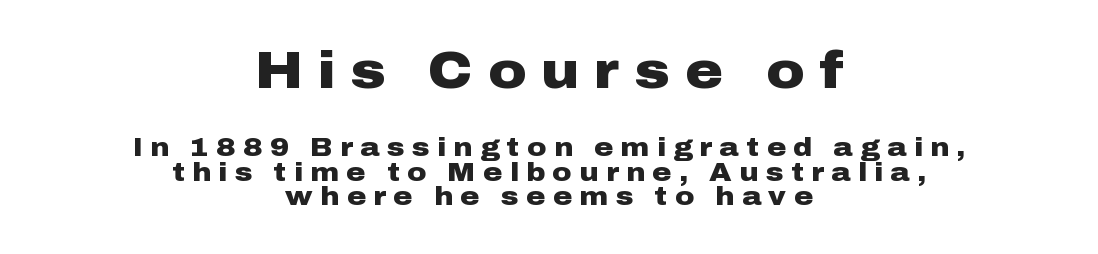
The image shows 52 px heavy, wide sans-serif type, upright; set centered, tight line spacing (0.95x), unusually wide letter spacing (+0.29 em), not underlined; the first (top) block is 2.0x larger; low stroke contrast and a medium x-height.
